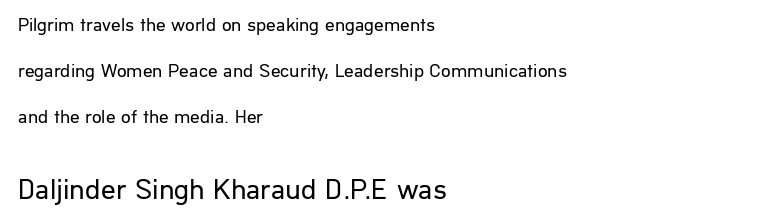
Q: Is the text bold? A: No.
Q: Is the text italic (slanted)? A: No, it is upright.
Q: Is the typeface a serif or a sans-serif typeface? A: Sans-serif.
Q: Is the text underlined? A: No.
Q: How is the paragraph aligned? A: Left-aligned.
Q: Is the spacing between letters normal or unusually wide? A: Normal.
Q: Is the spacing between lines tight, normal or loose? A: Loose.
Q: Which block of text is set in a larger size, the first (top) or the second (bottom)? A: The second (bottom) one.
Q: Width (condensed, normal, or wide)? A: Normal.
Q: Stroke contrast? A: Low.
Q: x-height? A: Medium.
Q: Monospaced? A: No.
